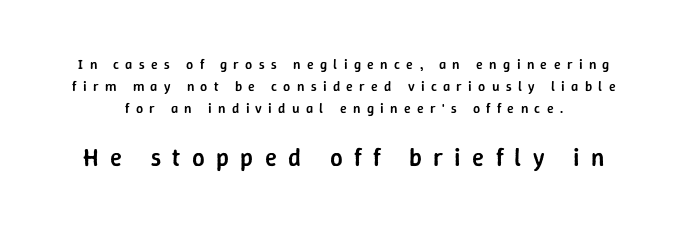
The image shows 25 px text type, upright; set normal line spacing (1.57x), unusually wide letter spacing (+0.45 em), not underlined; the second (bottom) block is 1.79x larger.
